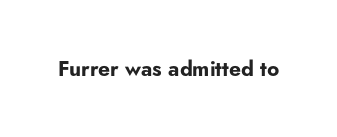
Q: Is the text bold? A: Yes.
Q: Is the text italic (slanted)? A: No, it is upright.
Q: Is the text underlined? A: No.
Q: Is the spacing between letters normal or unusually wide? A: Normal.
